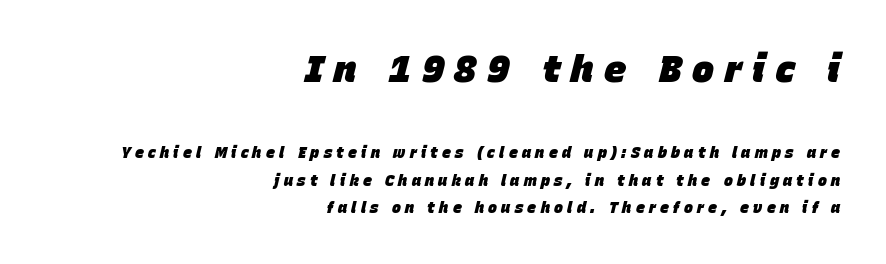
{"italic": "yes", "lean": "right", "slant_degrees": 15, "bold": "yes", "weight": "heavy", "width": "normal", "stroke_contrast": "low", "x_height": "large", "monospaced": "no", "underline": "no", "align": "right", "line_spacing_ratio": 1.83, "letter_spacing": "wide", "letter_spacing_em": 0.29, "larger_block": "first", "size_ratio": 2.47, "glyph_px": 37}
